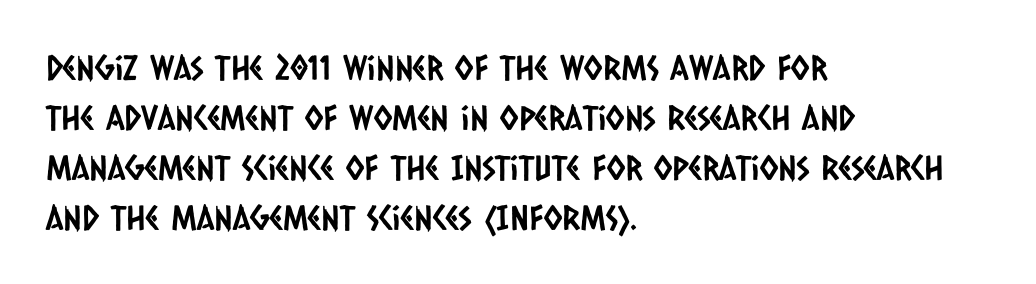
Q: Is the typeface a serif or a sans-serif typeface? A: Sans-serif.
Q: Is the text underlined? A: No.
Q: How is the paragraph aligned? A: Left-aligned.
Q: Is the spacing between letters normal or unusually wide? A: Normal.
Q: Is the spacing between lines tight, normal or loose? A: Normal.
Q: Width (condensed, normal, or wide)? A: Condensed.
Q: Stroke contrast? A: Low.
Q: x-height? A: Large.
Q: Monospaced? A: No.
